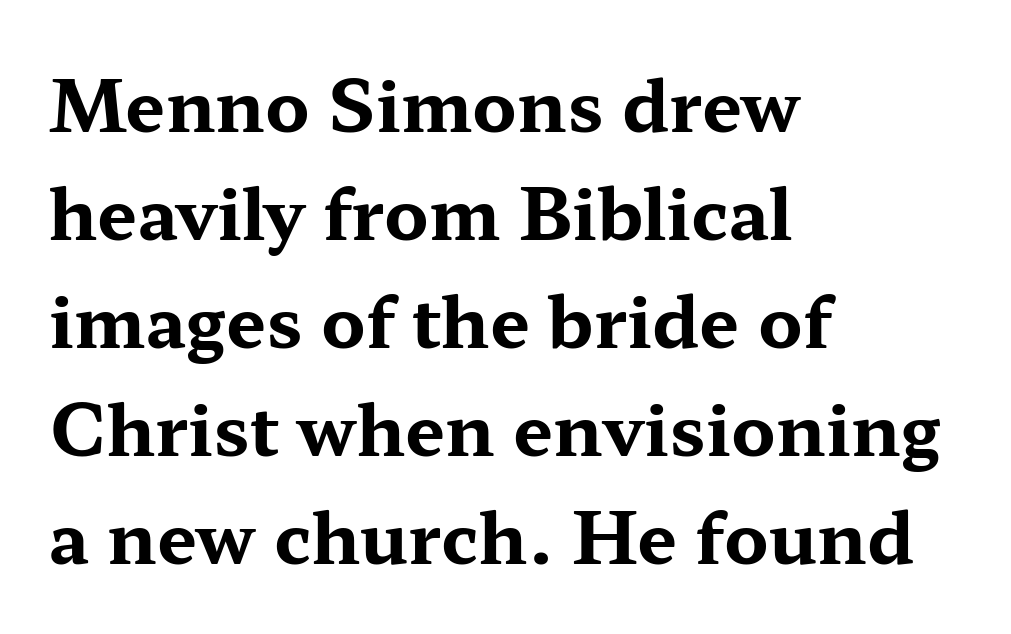
Q: Is the text bold? A: Yes.
Q: Is the text italic (slanted)? A: No, it is upright.
Q: Is the typeface a serif or a sans-serif typeface? A: Serif.
Q: Is the text underlined? A: No.
Q: How is the paragraph aligned? A: Left-aligned.
Q: Is the spacing between letters normal or unusually wide? A: Normal.
Q: Is the spacing between lines tight, normal or loose? A: Normal.
Q: Width (condensed, normal, or wide)? A: Wide.
Q: Stroke contrast? A: Medium.
Q: x-height? A: Medium.
Q: Monospaced? A: No.
